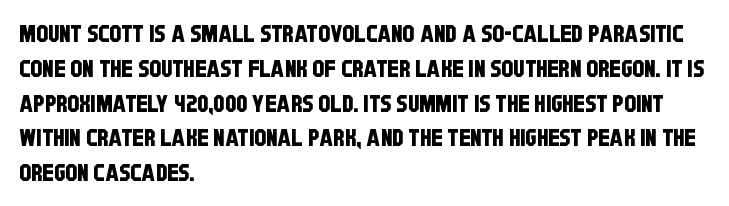
Line starts are locked; line ends wander. Does the leading feel generous? No, just average. Only glyphs here, with clear space below each row. This rendering leaves character spacing at its baseline value.
